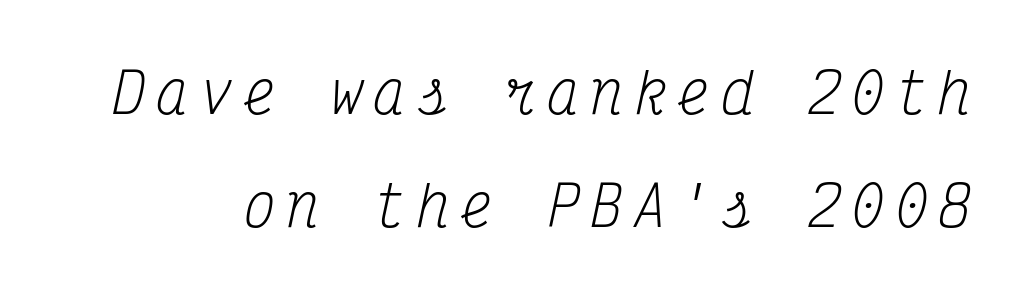
{"serif": "yes", "italic": "yes", "lean": "right", "slant_degrees": 12, "bold": "no", "weight": "regular", "width": "condensed", "stroke_contrast": "medium", "x_height": "medium", "monospaced": "yes", "underline": "no", "line_spacing": "loose", "line_spacing_ratio": 2.05, "glyph_px": 55}
